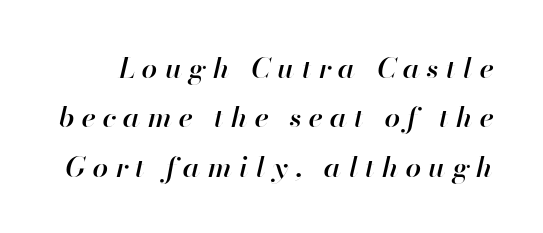
Q: Is the text bold? A: Semi-bold.
Q: Is the text italic (slanted)? A: Yes, it leans right by about 13 degrees.
Q: Is the text underlined? A: No.
Q: Is the spacing between letters normal or unusually wide? A: Unusually wide.
Q: Width (condensed, normal, or wide)? A: Normal.
Q: Stroke contrast? A: High.
Q: x-height? A: Small.
Q: Monospaced? A: No.
